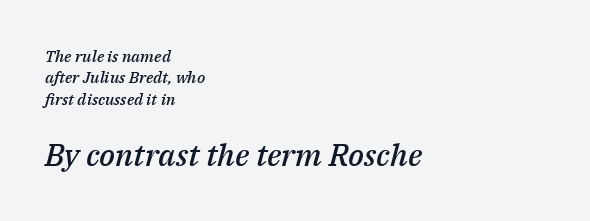
Notice how descenders clear the ascenders below comfortably — that's standard leading. Glance below the letters and you will spot only blank space. Italic: yes, the glyphs are oblique. Does extra space separate the letters? No, they use regular spacing. This is the in-between weight designers call semibold or demi. A typesetter would call this proportional, since set widths differ per character.
